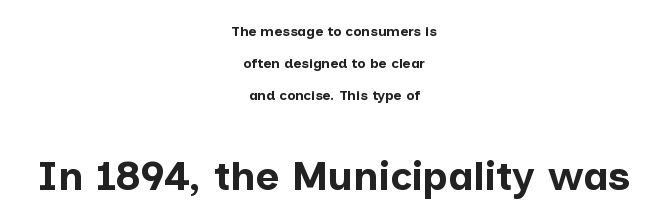
{"serif": "no", "italic": "no", "bold": "yes", "weight": "bold", "width": "normal", "stroke_contrast": "low", "x_height": "medium", "monospaced": "no", "underline": "no", "align": "center", "line_spacing": "loose", "line_spacing_ratio": 2.29, "letter_spacing": "normal", "letter_spacing_em": 0.0, "larger_block": "second", "size_ratio": 2.93, "glyph_px": 41}
